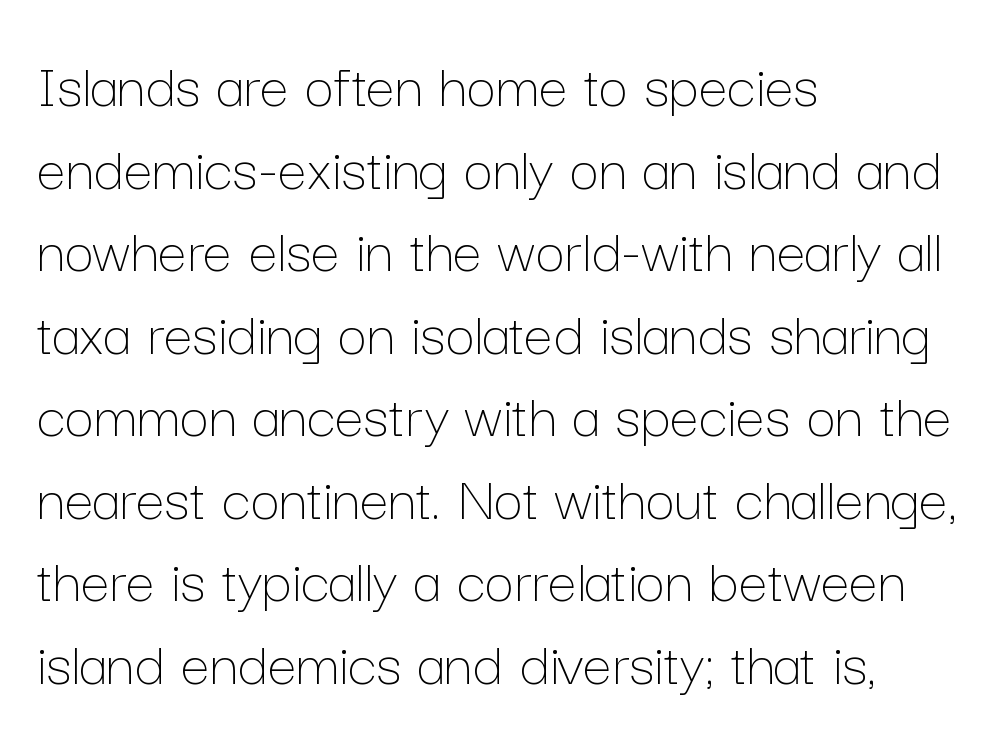
{"italic": "no", "bold": "no", "weight": "thin", "width": "normal", "stroke_contrast": "low", "x_height": "medium", "monospaced": "no", "underline": "no", "align": "left", "line_spacing": "normal", "line_spacing_ratio": 1.27, "letter_spacing": "normal", "letter_spacing_em": 0.0, "glyph_px": 65}
